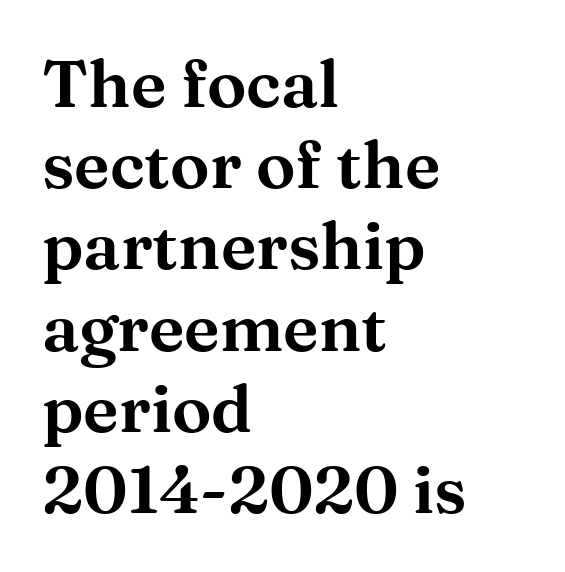
Q: Is the text italic (slanted)? A: No, it is upright.
Q: Is the typeface a serif or a sans-serif typeface? A: Serif.
Q: Is the text underlined? A: No.
Q: How is the paragraph aligned? A: Left-aligned.
Q: Is the spacing between letters normal or unusually wide? A: Normal.
Q: Width (condensed, normal, or wide)? A: Wide.
Q: Stroke contrast? A: Medium.
Q: x-height? A: Medium.
Q: Monospaced? A: No.
